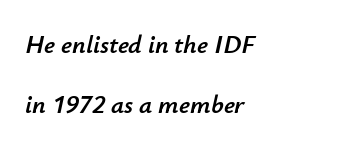
Q: Is the text italic (slanted)? A: Yes, it leans right by about 12 degrees.
Q: Is the text underlined? A: No.
Q: How is the paragraph aligned? A: Left-aligned.
Q: Is the spacing between letters normal or unusually wide? A: Normal.
Q: Is the spacing between lines tight, normal or loose? A: Loose.
